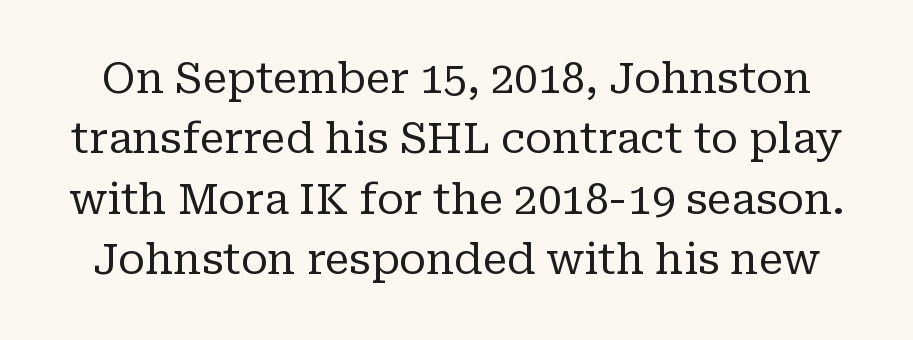
Q: Is the text bold? A: No.
Q: Is the text italic (slanted)? A: No, it is upright.
Q: Is the typeface a serif or a sans-serif typeface? A: Serif.
Q: Is the text underlined? A: No.
Q: Is the spacing between letters normal or unusually wide? A: Normal.
Q: Is the spacing between lines tight, normal or loose? A: Normal.
Q: Width (condensed, normal, or wide)? A: Normal.
Q: Stroke contrast? A: Low.
Q: x-height? A: Medium.
Q: Monospaced? A: No.
